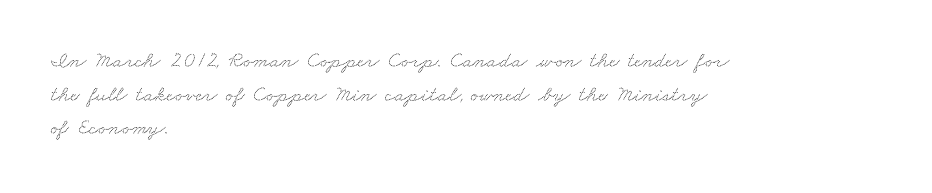
The image shows 22 px text type; set left-aligned, normal line spacing (1.53x), normal letter spacing, not underlined.
